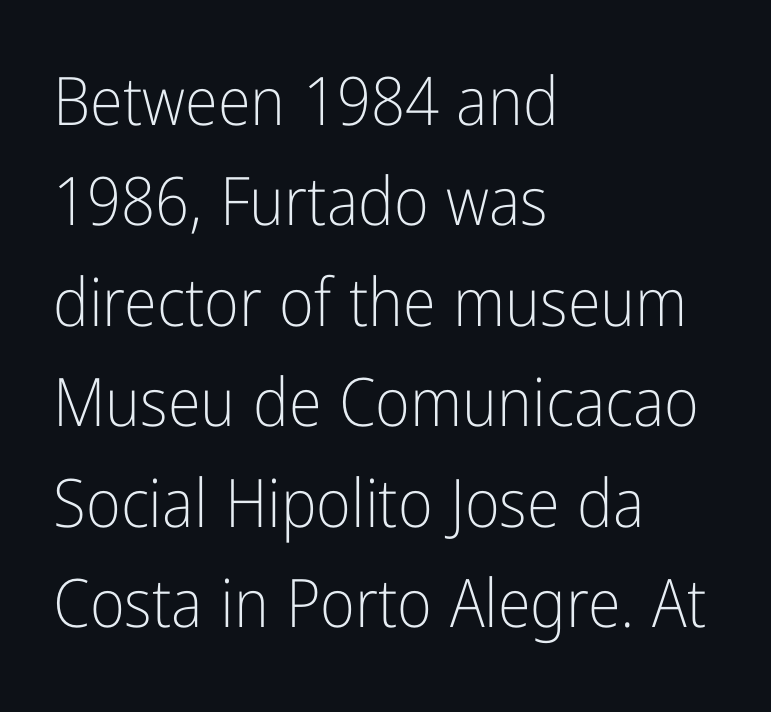
The image shows 67 px light, condensed sans-serif type, upright; set left-aligned, normal line spacing (1.5x), normal letter spacing, not underlined; low stroke contrast and a medium x-height.
